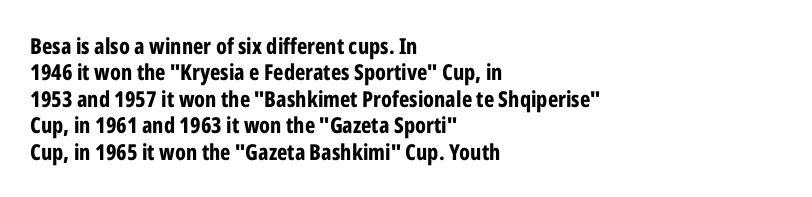
{"italic": "no", "bold": "yes", "underline": "no", "align": "left", "line_spacing_ratio": 1.2, "letter_spacing": "normal", "letter_spacing_em": 0.0, "glyph_px": 22}
